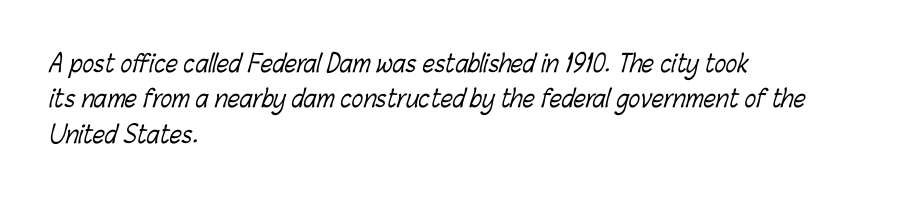
Decoration check: the copy has no underline. Words appear dense and cohesive because spacing is normal. Evenly set lines give the paragraph a standard silhouette. Is the block centered? No — it sits flush against the left margin.
